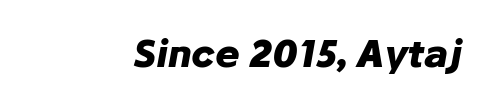
{"italic": "yes", "lean": "right", "slant_degrees": 10, "bold": "yes", "weight": "heavy", "width": "normal", "stroke_contrast": "low", "x_height": "medium", "monospaced": "no", "underline": "no", "letter_spacing": "normal", "letter_spacing_em": 0.0, "glyph_px": 37}
